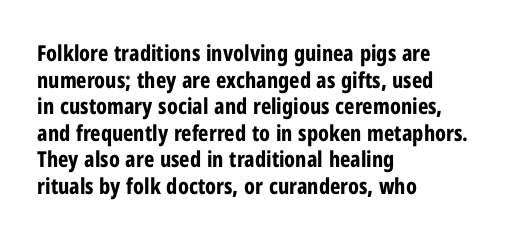
Which margin do the lines hug? The left one — the right edge is uneven. Weight check: bold — yes, fully. Tracking here is standard; glyphs follow each other at the usual distance. Unlike italic type, these characters show no tilt at all. Just letters on the line, the space beneath them empty.
